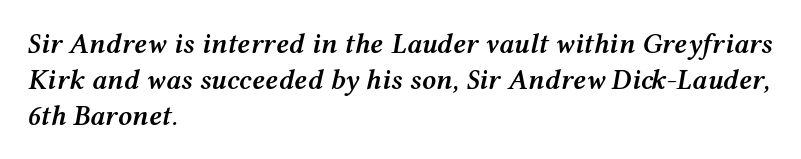
{"italic": "yes", "lean": "right", "slant_degrees": 12, "bold": "semi", "weight": "semibold", "width": "wide", "stroke_contrast": "medium", "x_height": "medium", "monospaced": "no", "underline": "no", "align": "left", "line_spacing": "normal", "line_spacing_ratio": 1.28, "letter_spacing": "normal", "letter_spacing_em": 0.0, "glyph_px": 28}
